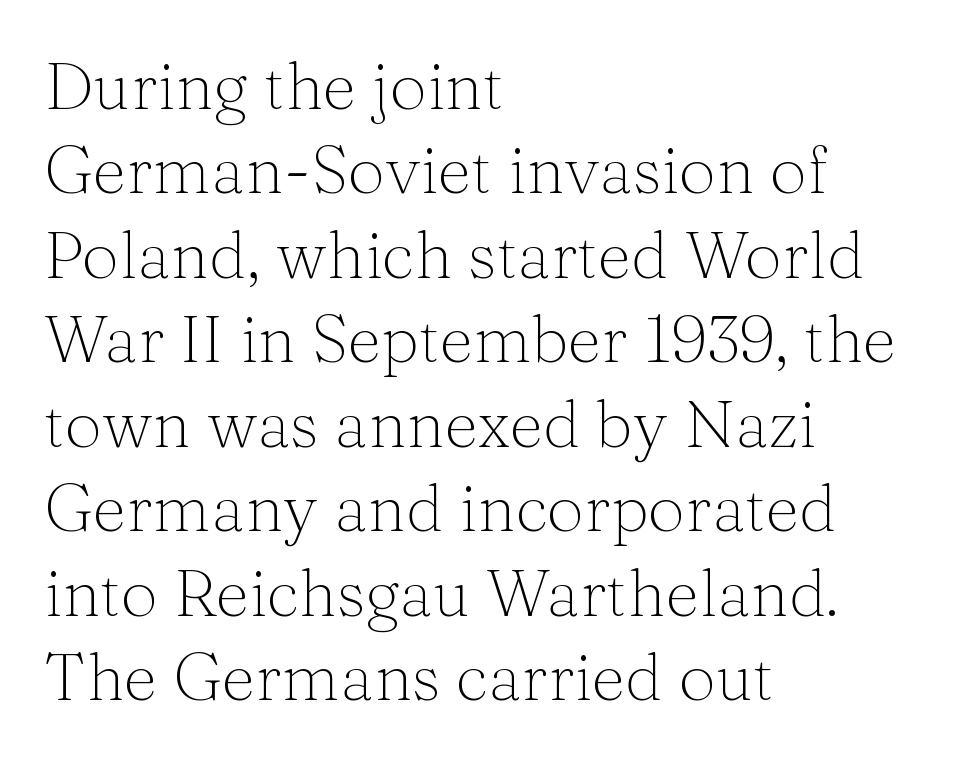
{"serif": "yes", "italic": "no", "bold": "no", "weight": "light", "width": "normal", "stroke_contrast": "medium", "x_height": "medium", "monospaced": "no", "underline": "no", "align": "left", "line_spacing": "normal", "line_spacing_ratio": 1.28, "letter_spacing": "normal", "letter_spacing_em": 0.0, "glyph_px": 66}
